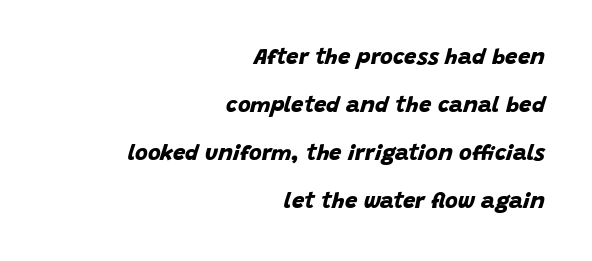
These lines keep a tight, regular rhythm from letter to letter. The text block is weighted toward the right margin, trailing off unevenly leftward. The passage shown is not underscored anywhere. Compared with typical paragraphs, the rows here are farther apart. Thick stems and heavy bowls — unmistakably bold.
